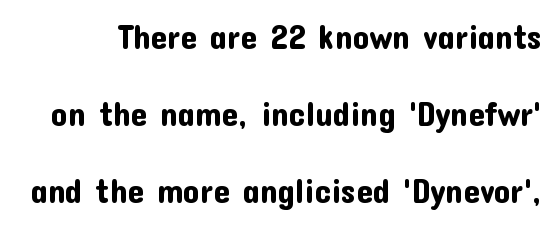
No feet cap the strokes, marking this as sans-serif type. Between one letter and the next there's only the usual sliver of space. The string is rendered with underlining switched off. This sample has the flowing, uneven cadence of proportional lettering. This sample trades compactness for vertical openness between lines.
